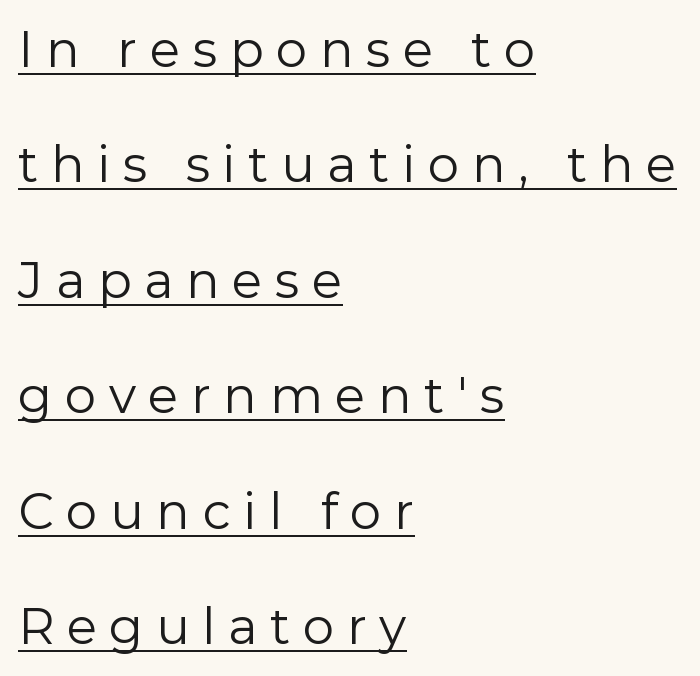
Q: Is the text bold? A: No.
Q: Is the text italic (slanted)? A: No, it is upright.
Q: Is the typeface a serif or a sans-serif typeface? A: Sans-serif.
Q: Is the text underlined? A: Yes.
Q: How is the paragraph aligned? A: Left-aligned.
Q: Is the spacing between letters normal or unusually wide? A: Unusually wide.
Q: Is the spacing between lines tight, normal or loose? A: Loose.
Q: Width (condensed, normal, or wide)? A: Normal.
Q: Stroke contrast? A: Low.
Q: x-height? A: Medium.
Q: Monospaced? A: No.
